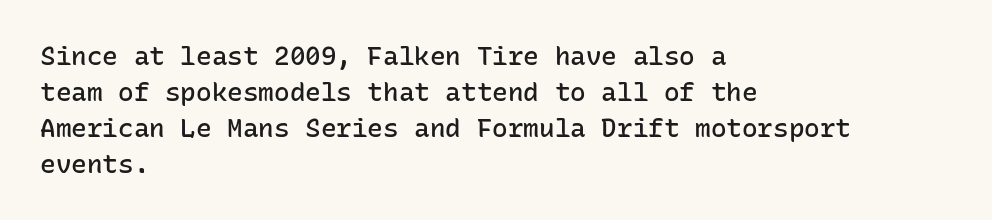
Q: Is the text bold? A: Semi-bold.
Q: Is the text italic (slanted)? A: No, it is upright.
Q: Is the text underlined? A: No.
Q: How is the paragraph aligned? A: Left-aligned.
Q: Is the spacing between letters normal or unusually wide? A: Normal.
Q: Is the spacing between lines tight, normal or loose? A: Normal.
